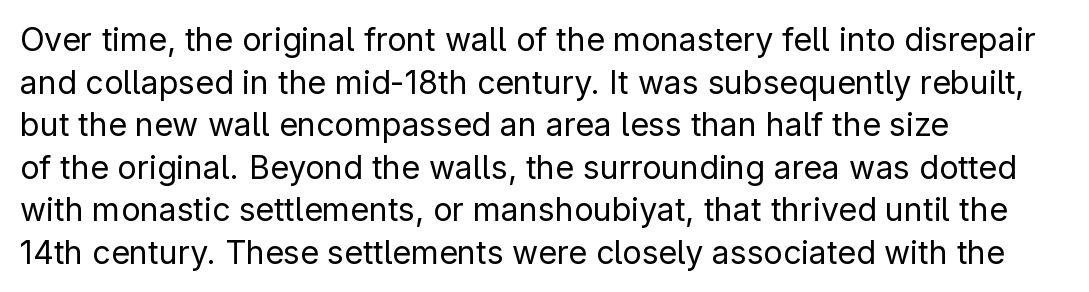
Looks like regular typesetting: each glyph gets only the width it needs. The font family rendered here belongs to the sans-serif group. Each stroke keeps to a modest, everyday thickness or less. Decoration check: the copy has no underline.
